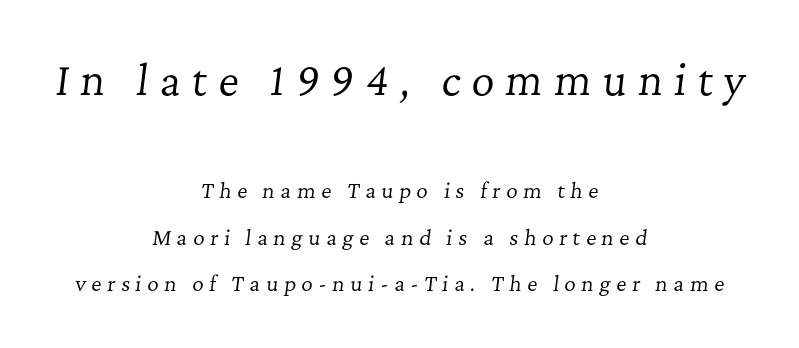
The paragraph shown floats in the horizontal middle. Think standard paragraph weight, or any step lighter than that. When letters slant like this, we call the style italic. Serifs: yes, visible at the terminals of the letterforms. Quick note: interline space is abundant. You could not count columns in this text — the font is proportionally spaced.
